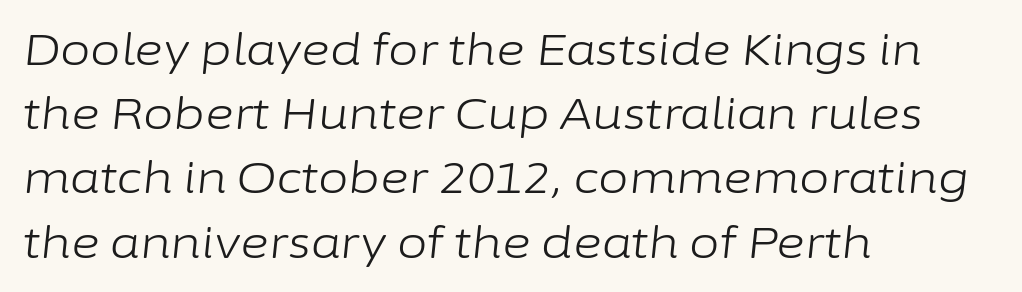
Q: Is the text bold? A: No.
Q: Is the text italic (slanted)? A: Yes, it leans right by about 6 degrees.
Q: Is the text underlined? A: No.
Q: How is the paragraph aligned? A: Left-aligned.
Q: Is the spacing between letters normal or unusually wide? A: Normal.
Q: Is the spacing between lines tight, normal or loose? A: Normal.
Q: Width (condensed, normal, or wide)? A: Normal.
Q: Stroke contrast? A: Low.
Q: x-height? A: Medium.
Q: Monospaced? A: No.
